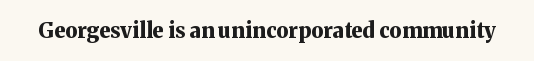
Q: Is the text bold? A: Yes.
Q: Is the text italic (slanted)? A: No, it is upright.
Q: Is the text underlined? A: No.
Q: Is the spacing between letters normal or unusually wide? A: Normal.
